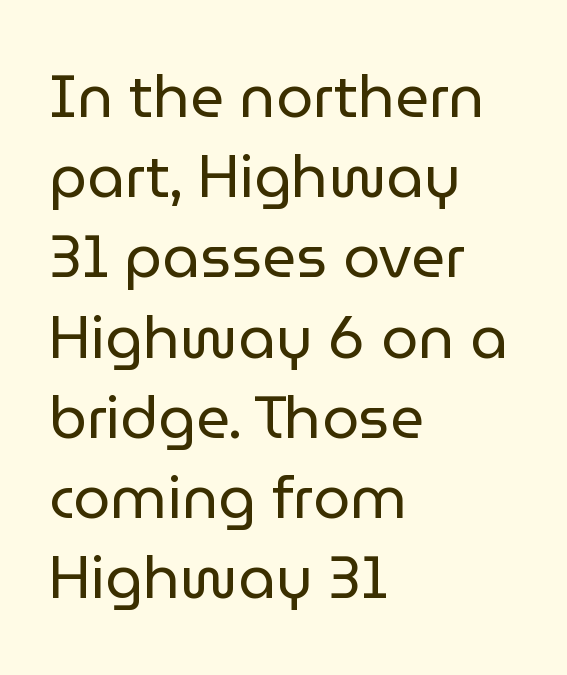
{"serif": "no", "italic": "no", "bold": "no", "weight": "regular", "width": "normal", "stroke_contrast": "low", "x_height": "medium", "monospaced": "no", "underline": "no", "align": "left", "line_spacing": "normal", "line_spacing_ratio": 1.36, "letter_spacing": "normal", "letter_spacing_em": 0.0, "glyph_px": 59}
